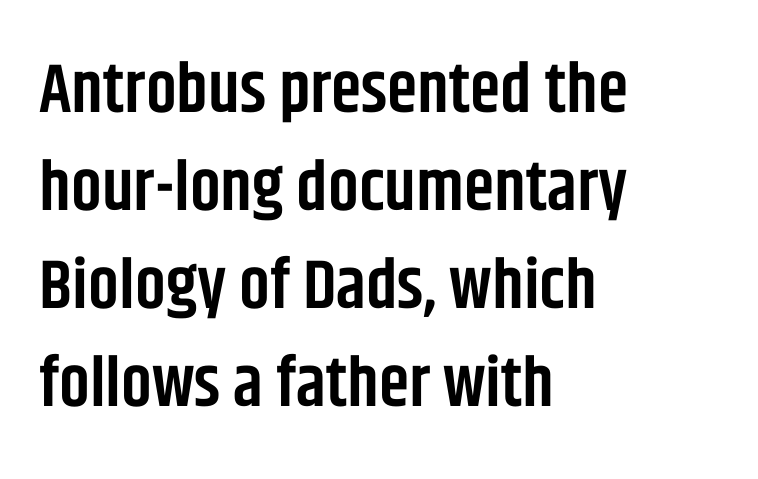
{"serif": "no", "italic": "no", "bold": "semi", "weight": "semibold", "width": "condensed", "stroke_contrast": "low", "x_height": "large", "monospaced": "no", "underline": "no", "align": "left", "line_spacing": "normal", "line_spacing_ratio": 1.42, "letter_spacing": "normal", "letter_spacing_em": 0.0, "glyph_px": 69}
